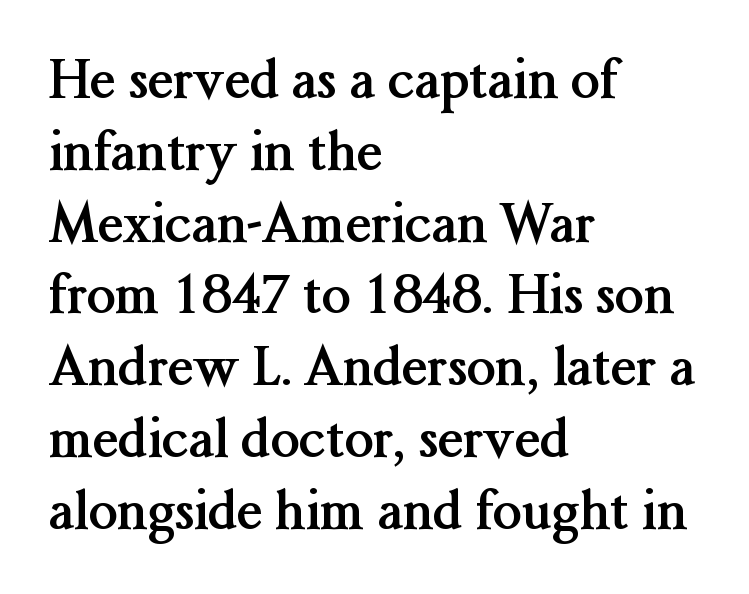
The image shows 52 px semibold serif type, upright; set left-aligned, normal line spacing (1.38x), normal letter spacing, not underlined; medium stroke contrast and a medium x-height.
